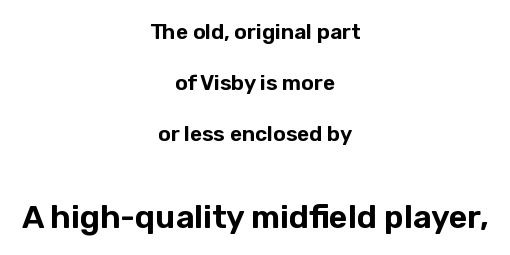
{"serif": "no", "italic": "no", "width": "normal", "stroke_contrast": "low", "x_height": "medium", "monospaced": "no", "underline": "no", "align": "center", "line_spacing": "loose", "line_spacing_ratio": 2.43, "letter_spacing": "normal", "letter_spacing_em": 0.0, "larger_block": "second", "size_ratio": 1.52, "glyph_px": 32}
